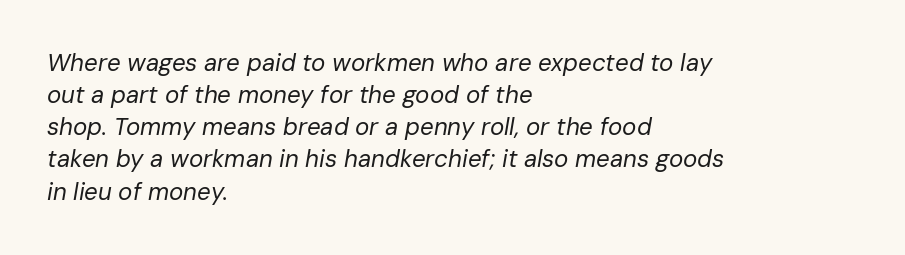
Q: Is the text bold? A: No.
Q: Is the text italic (slanted)? A: Yes, it leans right by about 10 degrees.
Q: Is the text underlined? A: No.
Q: How is the paragraph aligned? A: Left-aligned.
Q: Is the spacing between letters normal or unusually wide? A: Normal.
Q: Is the spacing between lines tight, normal or loose? A: Normal.
